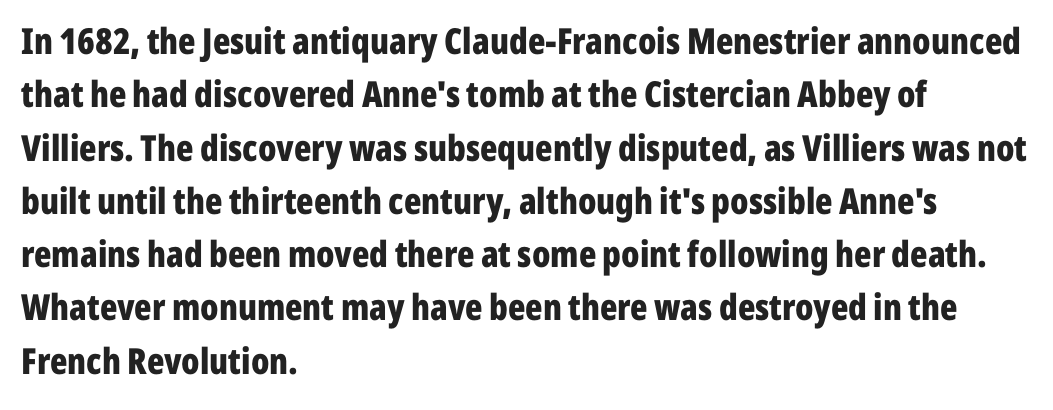
{"serif": "no", "italic": "no", "bold": "yes", "weight": "bold", "width": "condensed", "stroke_contrast": "low", "x_height": "medium", "monospaced": "no", "underline": "no", "align": "left", "line_spacing": "normal", "line_spacing_ratio": 1.48, "letter_spacing": "normal", "letter_spacing_em": 0.0, "glyph_px": 36}
